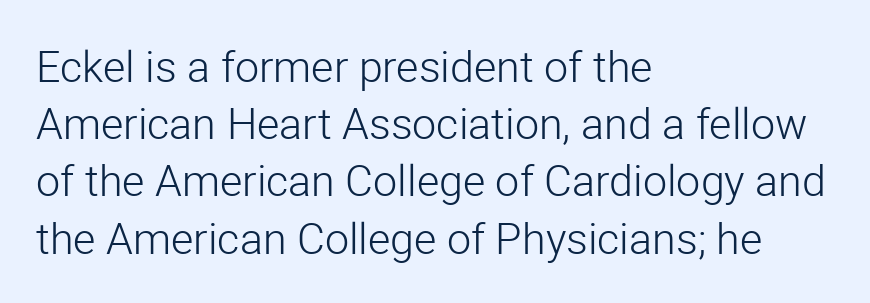
The designer went with a sans here, leaving each stem footless. A student would call this left alignment; a typographer would say flush left, rag right. Lines of text with bare space underneath. Every character sits straight up, as roman type does. Compared with a typical body face, this is equally light or lighter still. Evenly set lines give the paragraph a standard silhouette.
